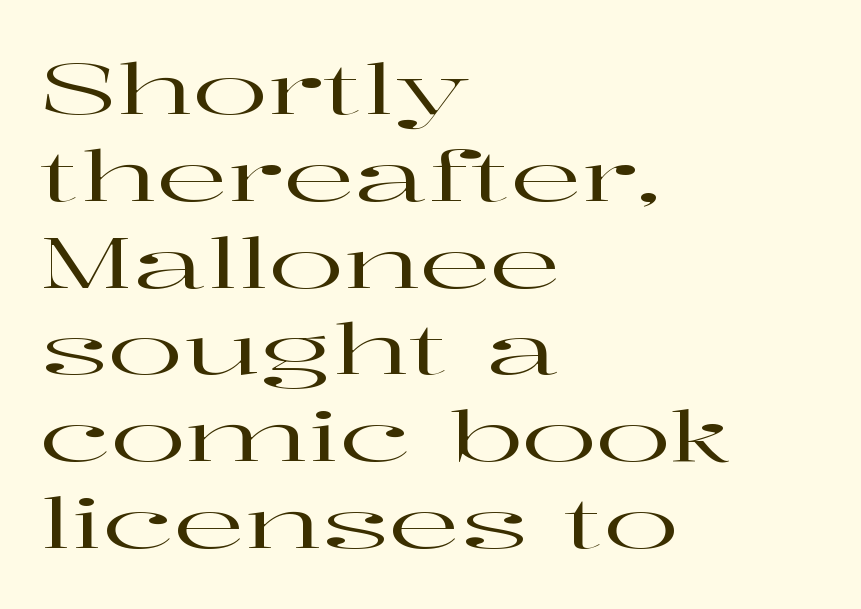
Q: Is the text italic (slanted)? A: No, it is upright.
Q: Is the typeface a serif or a sans-serif typeface? A: Serif.
Q: Is the text underlined? A: No.
Q: How is the paragraph aligned? A: Left-aligned.
Q: Is the spacing between letters normal or unusually wide? A: Normal.
Q: Width (condensed, normal, or wide)? A: Wide.
Q: Stroke contrast? A: High.
Q: x-height? A: Medium.
Q: Monospaced? A: No.
